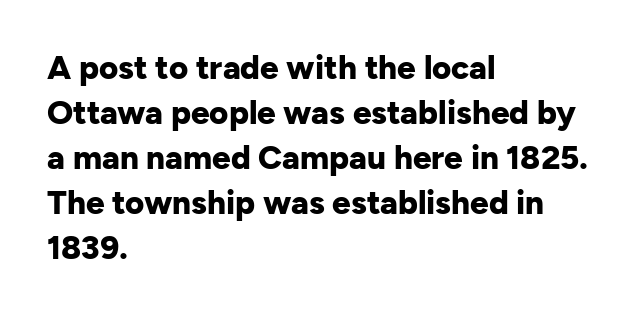
Line beginnings align vertically; line endings do not. Vertical spacing — default. Default kerning and tracking; the words read as compact shapes. Type without underlining. Unlike a traditional serif, this face leaves its strokes unadorned. Strong, thick strokes mark this as bold type.
